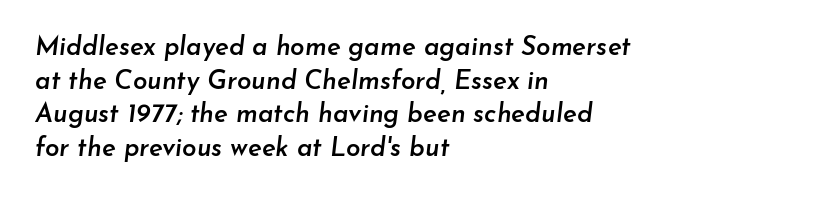
The leading is moderate, giving the passage an even texture. Teacher's note: observe the even left margin — that is flush-left alignment. It's the slanting kind of type. The passage shown is semibold, sitting just below true bold. The passage shown has conventional tracking throughout. Underlining? Definitely not there.
